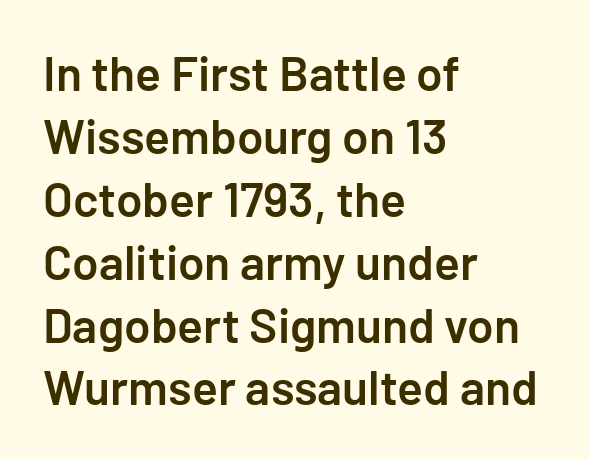
Notice how the passage keeps a crisp vertical edge on the left only. Quick note: interline space is typical. The text was rendered using a sans face with plain stroke endings. Check the space under the baseline: it is left empty. The face used here is rendered with its standard letterfit. Summary of weight: moderately heavy, a semibold.
